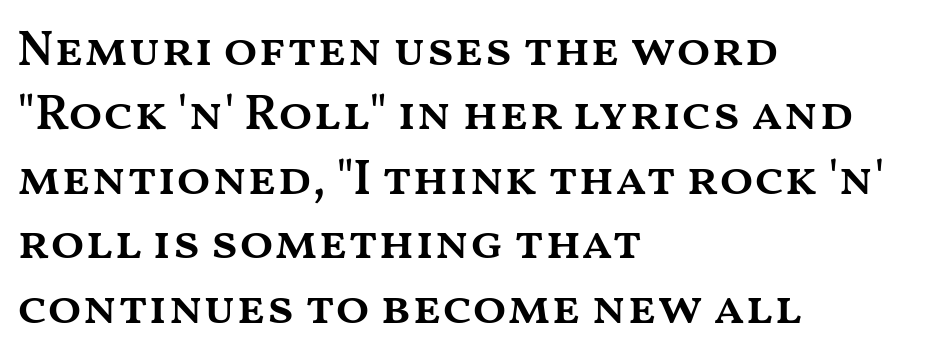
Q: Is the text bold? A: Semi-bold.
Q: Is the text italic (slanted)? A: No, it is upright.
Q: Is the text underlined? A: No.
Q: How is the paragraph aligned? A: Left-aligned.
Q: Is the spacing between letters normal or unusually wide? A: Normal.
Q: Is the spacing between lines tight, normal or loose? A: Normal.
Q: Width (condensed, normal, or wide)? A: Wide.
Q: Stroke contrast? A: Medium.
Q: x-height? A: Medium.
Q: Monospaced? A: No.
